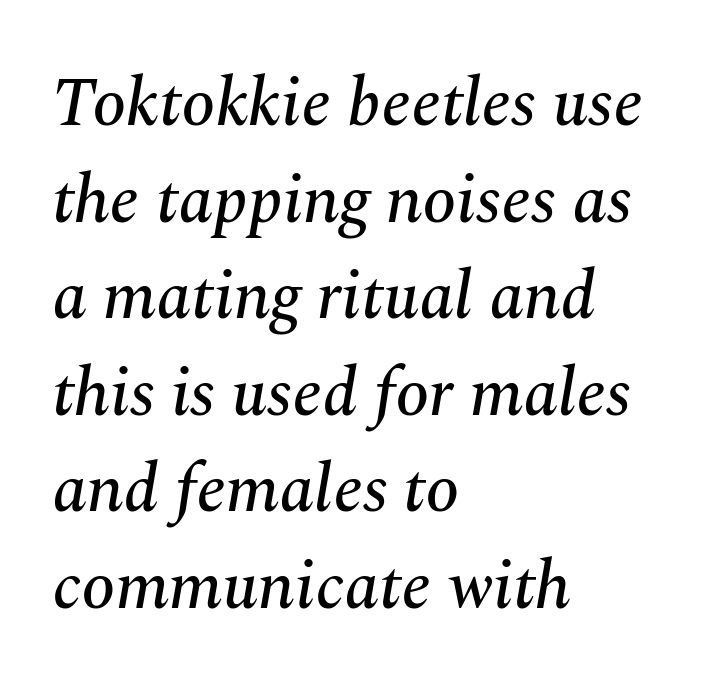
The setting favours the left margin, as ordinary paragraphs usually do. Whoever set this chose a conventional vertical rhythm. When letters slant like this, we call the style italic. The baseline area is clear. The passage shown is typed in a proportional face where columns would drift. The letters sit at their default tracking, neither squeezed nor spread.
